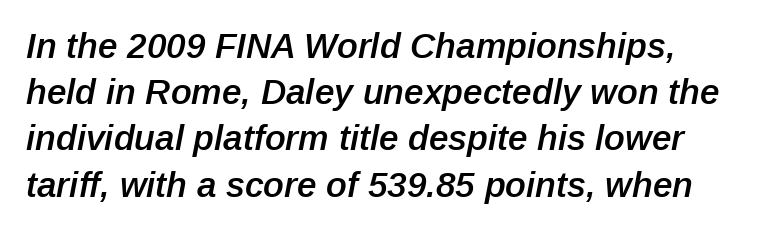
The image shows 35 px semibold type, italic (leaning right); set left-aligned, normal line spacing (1.32x), normal letter spacing, not underlined; low stroke contrast and a medium x-height.
